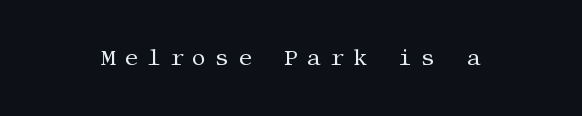
The string is rendered with underlining switched off. What stands out about the letter spacing? Its width — letters are far apart. No letter is thick-stroked: the sample isn't bold. Characters remain perfectly vertical along every line.
